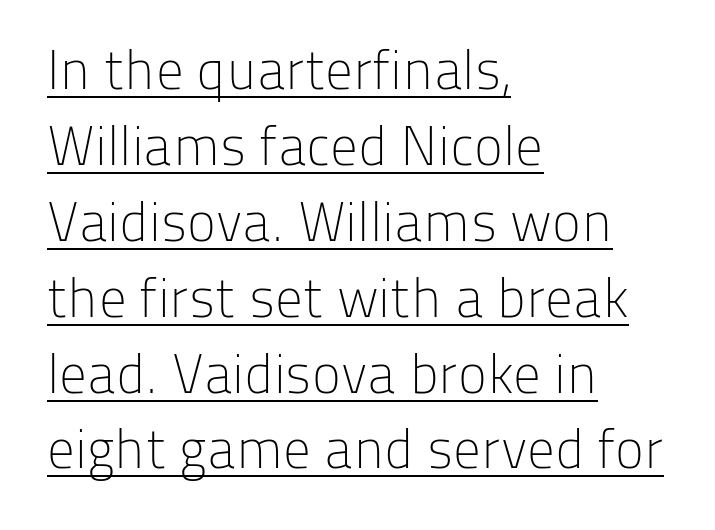
Q: Is the text bold? A: No.
Q: Is the text italic (slanted)? A: No, it is upright.
Q: Is the typeface a serif or a sans-serif typeface? A: Sans-serif.
Q: Is the text underlined? A: Yes.
Q: How is the paragraph aligned? A: Left-aligned.
Q: Is the spacing between letters normal or unusually wide? A: Normal.
Q: Is the spacing between lines tight, normal or loose? A: Normal.
Q: Width (condensed, normal, or wide)? A: Normal.
Q: Stroke contrast? A: Low.
Q: x-height? A: Medium.
Q: Monospaced? A: No.
